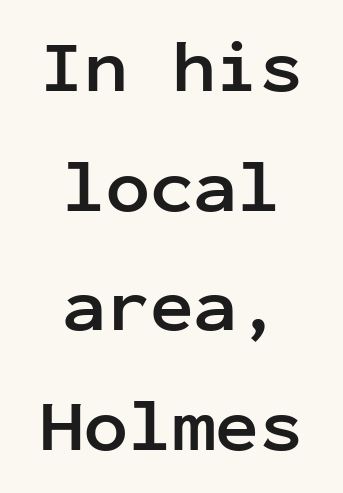
The line texture is even and compact thanks to regular tracking. The passage shown is typed in a monospace face where columns stay perfectly aligned. Baseline-to-baseline distance is the conventional proportion of letter height. Characters remain perfectly vertical along every line. Anything drawn beneath the words? Only blank space. A centered setting, common on invitations and titles, is used for this passage.
